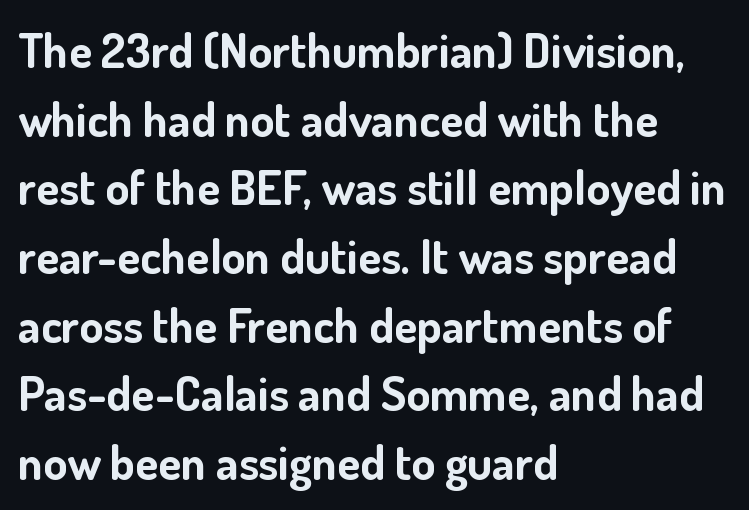
{"serif": "no", "italic": "no", "bold": "yes", "weight": "bold", "width": "normal", "stroke_contrast": "low", "x_height": "small", "monospaced": "no", "underline": "no", "align": "left", "line_spacing": "normal", "line_spacing_ratio": 1.43, "letter_spacing": "normal", "letter_spacing_em": 0.0, "glyph_px": 48}
